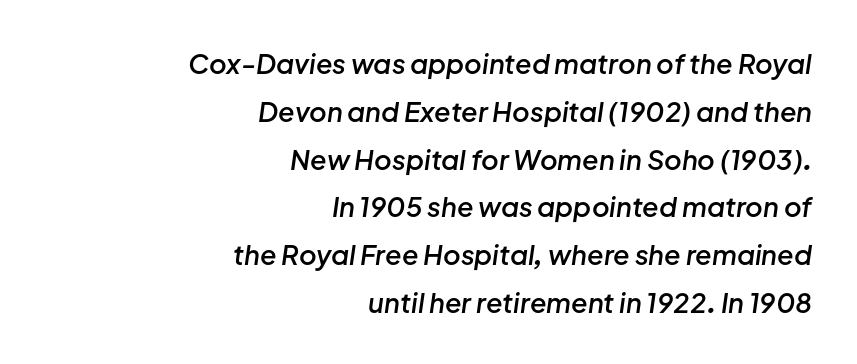
The image shows 27 px text type, italic (leaning right); set right-aligned, line spacing 1.77x, normal letter spacing, not underlined.
